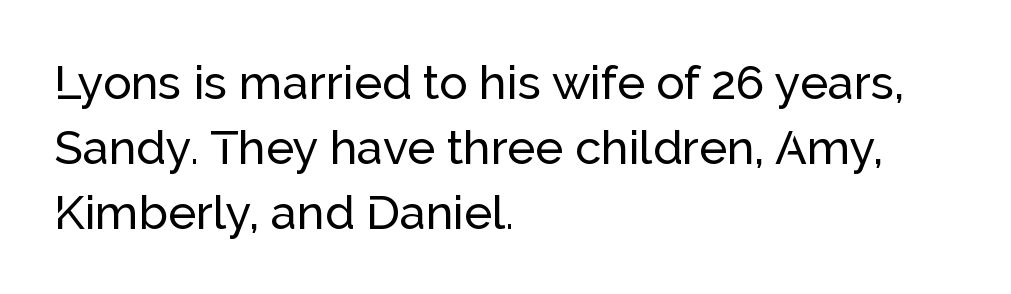
Q: Is the text italic (slanted)? A: No, it is upright.
Q: Is the typeface a serif or a sans-serif typeface? A: Sans-serif.
Q: Is the text underlined? A: No.
Q: How is the paragraph aligned? A: Left-aligned.
Q: Is the spacing between letters normal or unusually wide? A: Normal.
Q: Is the spacing between lines tight, normal or loose? A: Normal.
Q: Width (condensed, normal, or wide)? A: Normal.
Q: Stroke contrast? A: Low.
Q: x-height? A: Medium.
Q: Monospaced? A: No.
